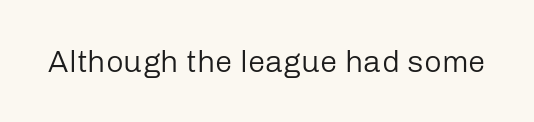
Varying glyph widths throughout — classic text-font behaviour. This sample uses plain, unmodified letter spacing. Nobody drew a line under any word here. Summary of weight: not heavy and not bold.
